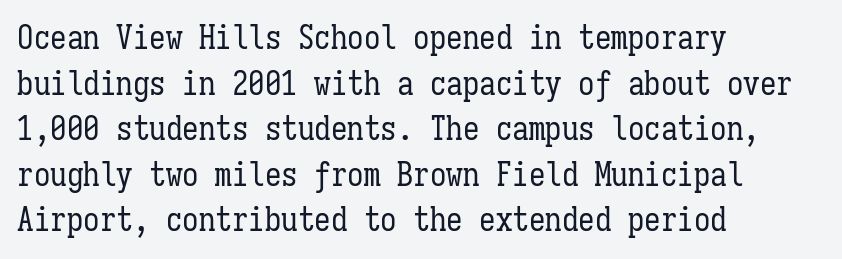
{"italic": "no", "bold": "no", "weight": "regular", "width": "condensed", "stroke_contrast": "low", "x_height": "medium", "monospaced": "yes", "underline": "no", "align": "left", "line_spacing": "normal", "line_spacing_ratio": 1.38, "letter_spacing": "normal", "letter_spacing_em": 0.0, "glyph_px": 33}
